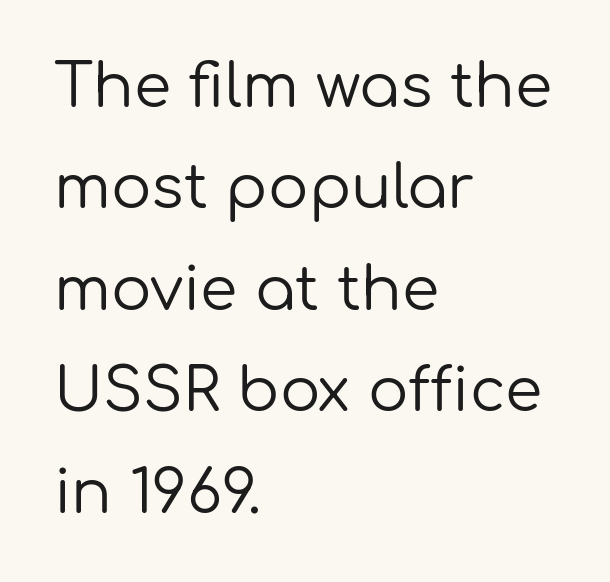
The space between consecutive lines is moderate. Letters rest on an invisible, unmarked baseline. In terms of posture, this sample is upright. Compared with a centered layout, this one pins lines to the left instead.
